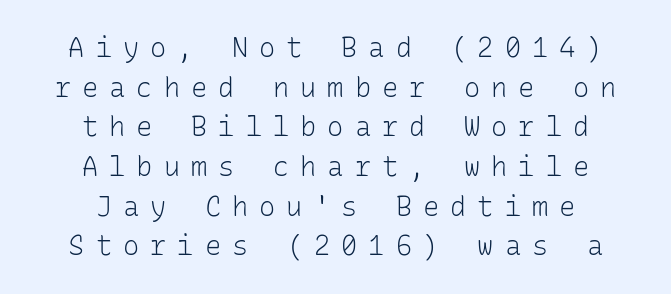
The image shows 27 px text type, upright; set centered, normal line spacing (1.47x), unusually wide letter spacing (+0.41 em), not underlined.
